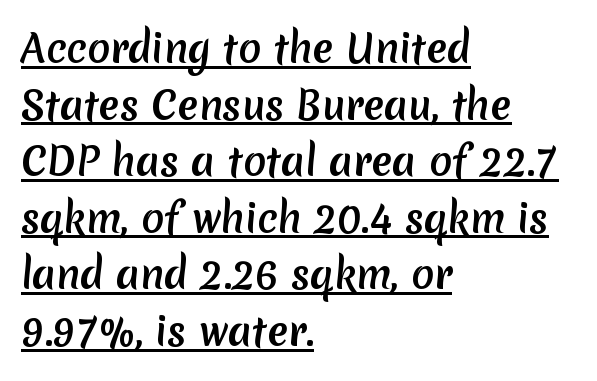
Q: Is the typeface a serif or a sans-serif typeface? A: Sans-serif.
Q: Is the text underlined? A: Yes.
Q: How is the paragraph aligned? A: Left-aligned.
Q: Is the spacing between letters normal or unusually wide? A: Normal.
Q: Is the spacing between lines tight, normal or loose? A: Normal.
Q: Width (condensed, normal, or wide)? A: Normal.
Q: Stroke contrast? A: Medium.
Q: x-height? A: Medium.
Q: Monospaced? A: No.
